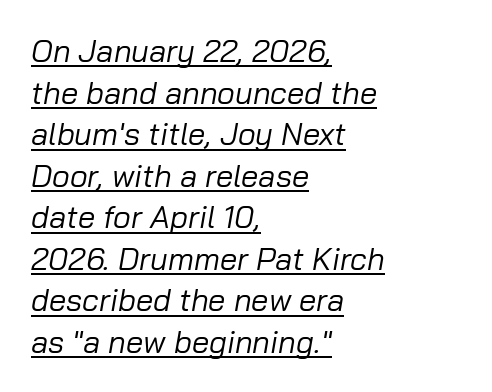
{"italic": "yes", "lean": "right", "slant_degrees": 10, "bold": "no", "weight": "regular", "width": "normal", "stroke_contrast": "low", "x_height": "medium", "monospaced": "no", "underline": "yes", "align": "left", "line_spacing": "normal", "line_spacing_ratio": 1.34, "letter_spacing": "normal", "letter_spacing_em": 0.0, "glyph_px": 31}
